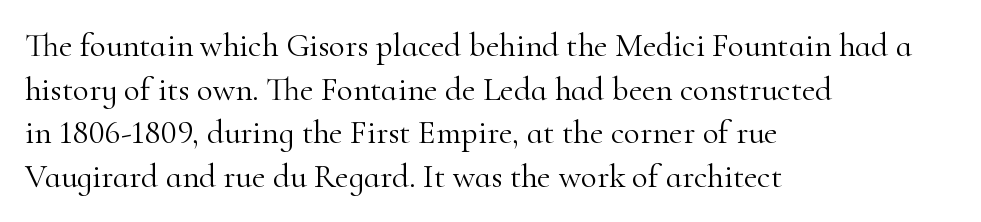
{"serif": "yes", "italic": "no", "bold": "no", "weight": "light", "width": "normal", "stroke_contrast": "high", "x_height": "small", "monospaced": "no", "underline": "no", "align": "left", "line_spacing": "normal", "line_spacing_ratio": 1.32, "letter_spacing": "normal", "letter_spacing_em": 0.0, "glyph_px": 33}
